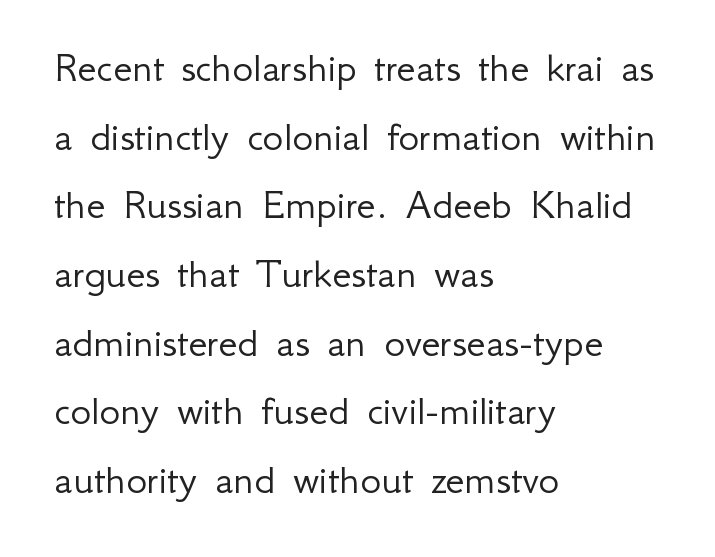
Q: Is the text bold? A: No.
Q: Is the text italic (slanted)? A: No, it is upright.
Q: Is the typeface a serif or a sans-serif typeface? A: Sans-serif.
Q: Is the text underlined? A: No.
Q: How is the paragraph aligned? A: Left-aligned.
Q: Is the spacing between letters normal or unusually wide? A: Normal.
Q: Is the spacing between lines tight, normal or loose? A: Normal.
Q: Width (condensed, normal, or wide)? A: Normal.
Q: Stroke contrast? A: Low.
Q: x-height? A: Small.
Q: Monospaced? A: No.
